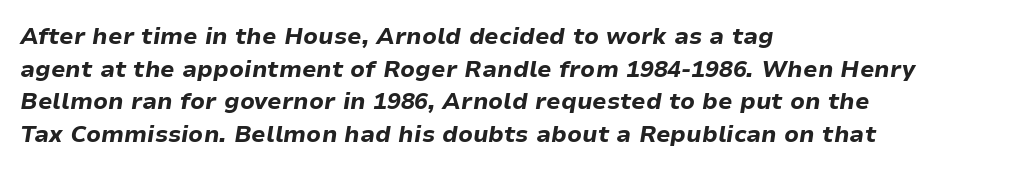
{"italic": "yes", "lean": "right", "slant_degrees": 9, "bold": "yes", "underline": "no", "align": "left", "line_spacing": "normal", "line_spacing_ratio": 1.42, "letter_spacing": "normal", "letter_spacing_em": 0.0, "glyph_px": 23}
